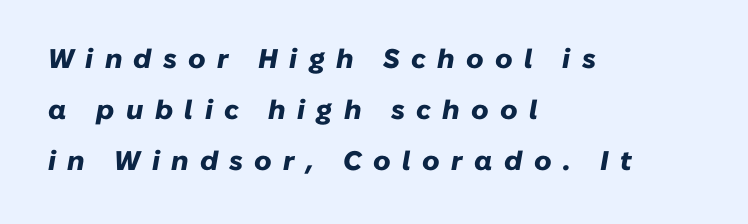
{"italic": "yes", "lean": "right", "slant_degrees": 10, "bold": "yes", "underline": "no", "align": "left", "line_spacing_ratio": 1.88, "letter_spacing": "wide", "letter_spacing_em": 0.42, "glyph_px": 27}
